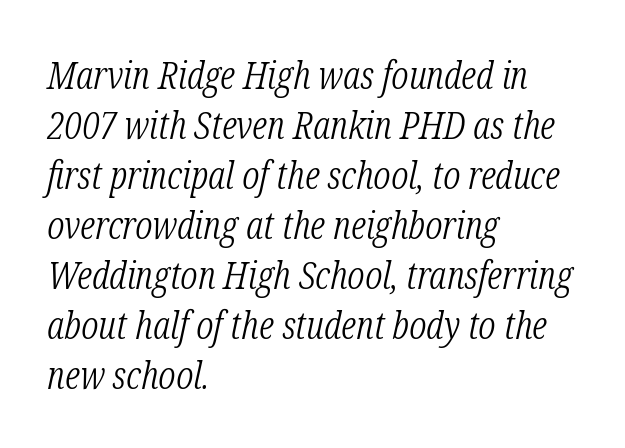
{"serif": "yes", "italic": "yes", "lean": "right", "slant_degrees": 12, "bold": "no", "weight": "light", "width": "condensed", "stroke_contrast": "low", "x_height": "medium", "monospaced": "no", "underline": "no", "align": "left", "line_spacing": "normal", "line_spacing_ratio": 1.28, "letter_spacing": "normal", "letter_spacing_em": 0.0, "glyph_px": 39}
